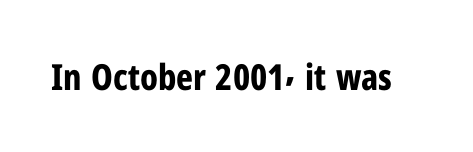
The text was rendered using a sans face with plain stroke endings. The gap between lines stays unmarked. What stands out about the letter spacing? Nothing — it is the standard amount. Strong, thick strokes mark this as bold type. Ascenders rise straight up at ninety degrees. The rendering uses natural spacing where letterforms have individual widths.
